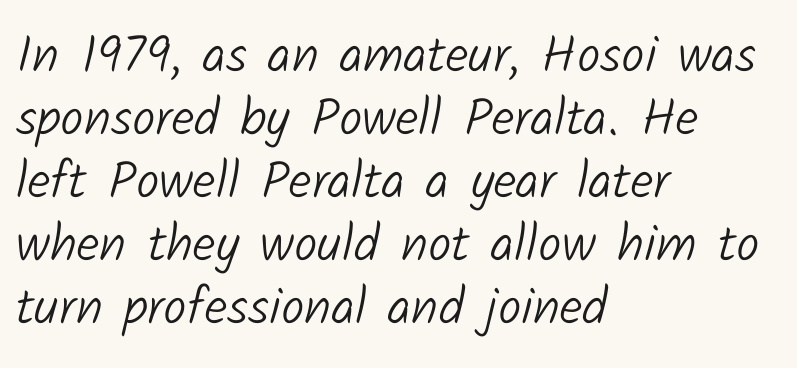
Q: Is the text bold? A: No.
Q: Is the typeface a serif or a sans-serif typeface? A: Sans-serif.
Q: Is the text underlined? A: No.
Q: How is the paragraph aligned? A: Left-aligned.
Q: Is the spacing between letters normal or unusually wide? A: Normal.
Q: Width (condensed, normal, or wide)? A: Normal.
Q: Stroke contrast? A: Low.
Q: x-height? A: Medium.
Q: Monospaced? A: No.
